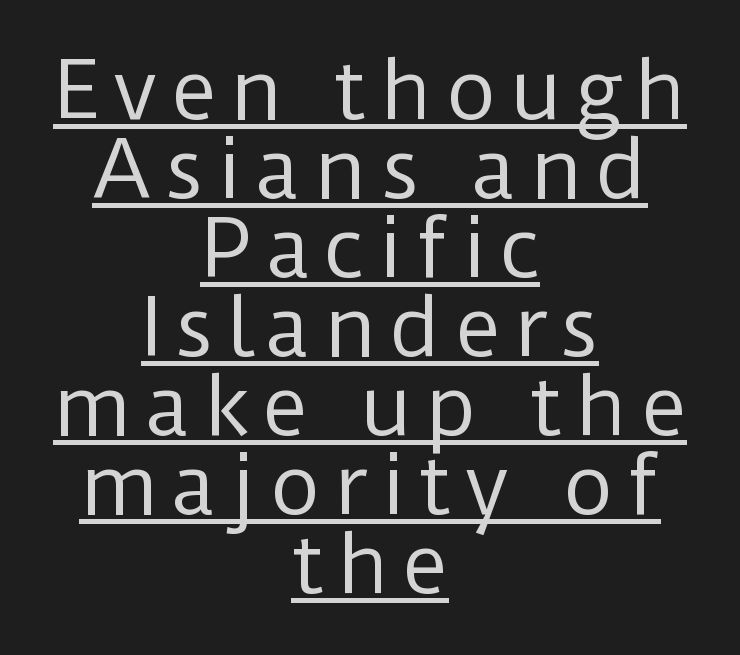
Q: Is the text bold? A: No.
Q: Is the text italic (slanted)? A: No, it is upright.
Q: Is the typeface a serif or a sans-serif typeface? A: Sans-serif.
Q: Is the text underlined? A: Yes.
Q: How is the paragraph aligned? A: Centered.
Q: Is the spacing between lines tight, normal or loose? A: Tight.
Q: Width (condensed, normal, or wide)? A: Normal.
Q: Stroke contrast? A: Low.
Q: x-height? A: Medium.
Q: Monospaced? A: No.
